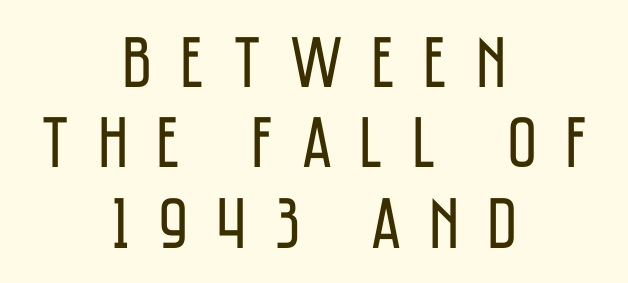
{"serif": "no", "italic": "no", "bold": "no", "weight": "regular", "width": "condensed", "stroke_contrast": "low", "x_height": "large", "monospaced": "no", "underline": "no", "align": "center", "line_spacing": "tight", "line_spacing_ratio": 1.1, "letter_spacing": "wide", "letter_spacing_em": 0.38, "glyph_px": 73}
